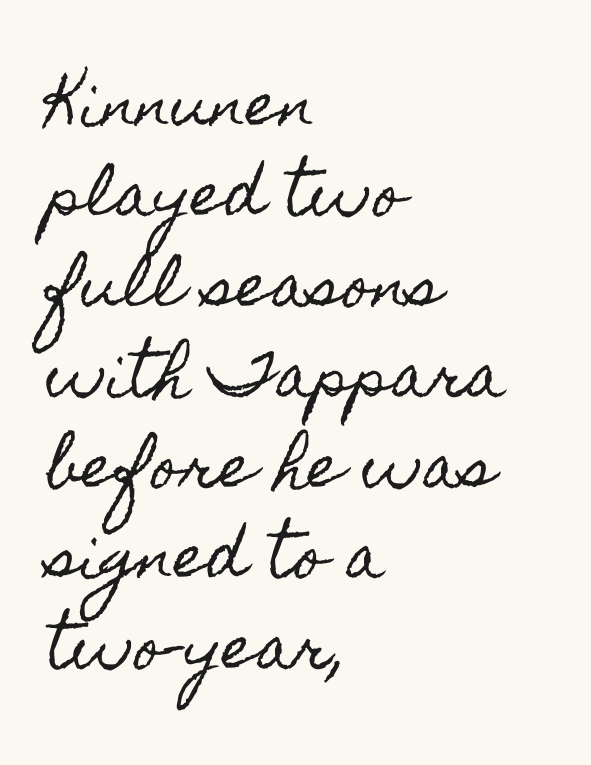
The image shows 58 px condensed type; set left-aligned, normal line spacing (1.56x), normal letter spacing, not underlined; a small x-height.
